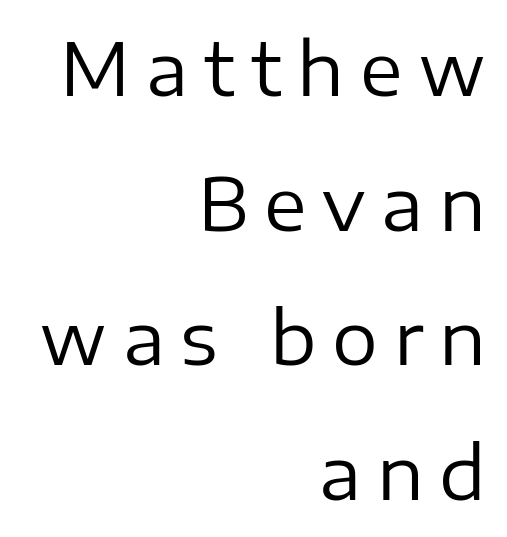
The image shows 72 px regular-weight sans-serif type, upright; set right-aligned, line spacing 1.87x, unusually wide letter spacing (+0.22 em), not underlined; low stroke contrast and a medium x-height.
